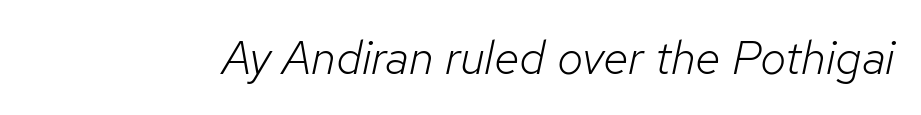
The image shows 47 px light type, italic (leaning right); set normal letter spacing, not underlined; low stroke contrast and a medium x-height.
